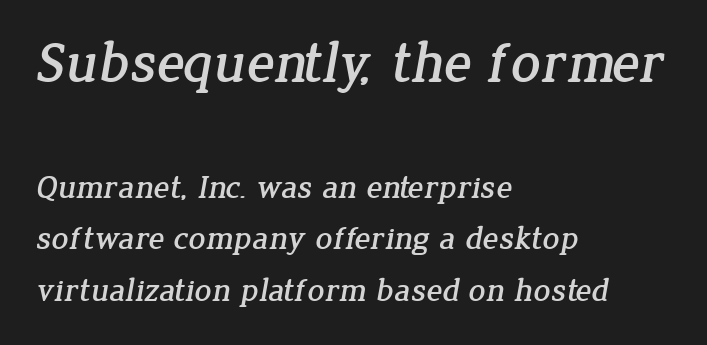
The image shows 58 px serif type; set left-aligned, normal line spacing (1.55x), normal letter spacing, not underlined; the first (top) block is 1.76x larger; low stroke contrast and a medium x-height.
